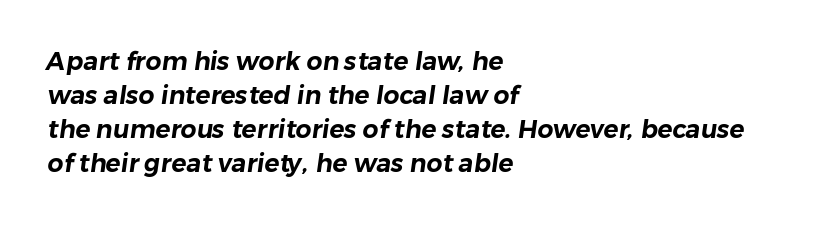
The paragraph shown leans on its left margin. Short note: letters normally spaced. Unmarked baselines from the first word to the last. Line spacing here is normal.
